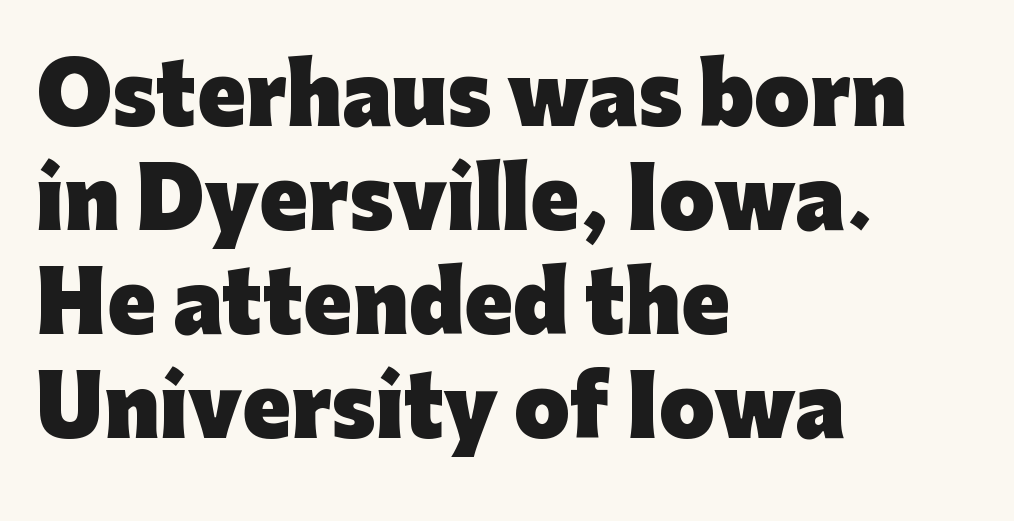
The image shows 80 px heavy sans-serif type, upright; set left-aligned, normal line spacing (1.3x), normal letter spacing, not underlined; low stroke contrast and a medium x-height.
